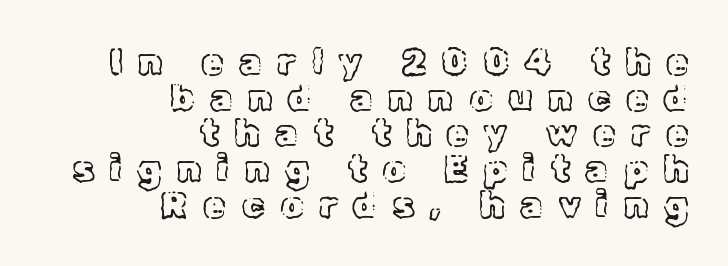
Each line ends at the same right margin while the left side varies. Just letters on the line, the space beneath them empty. Here the designer chose a conventional face with non-uniform glyph widths. Posture: upright roman.
